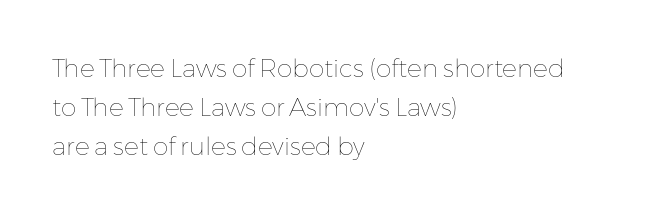
Q: Is the text bold? A: No.
Q: Is the text italic (slanted)? A: No, it is upright.
Q: Is the text underlined? A: No.
Q: How is the paragraph aligned? A: Left-aligned.
Q: Is the spacing between letters normal or unusually wide? A: Normal.
Q: Is the spacing between lines tight, normal or loose? A: Normal.
